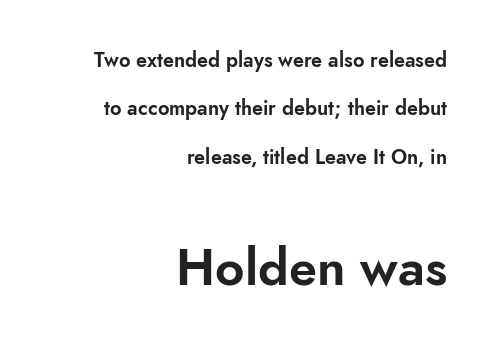
These lines are rendered in a variable-pitch font. Grotesque or geometric, the face here clearly has no serifs. Layout note: lines flush right. Ascenders rise straight up at ninety degrees. Only glyphs here, with clear space below each row. These lines keep a tight, regular rhythm from letter to letter.
